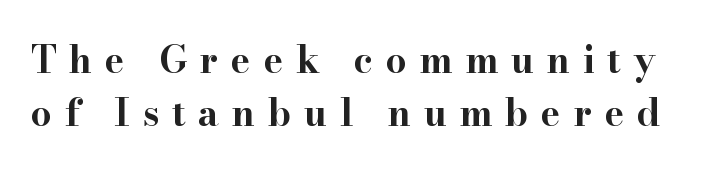
{"serif": "yes", "italic": "no", "bold": "yes", "weight": "bold", "width": "wide", "stroke_contrast": "high", "x_height": "small", "monospaced": "no", "underline": "no", "line_spacing": "normal", "line_spacing_ratio": 1.44, "letter_spacing": "wide", "letter_spacing_em": 0.34, "glyph_px": 37}
